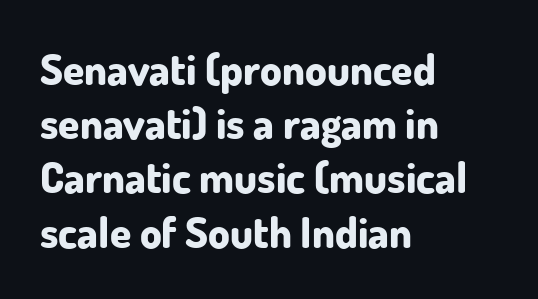
Is this a fixed-width face? No — the glyphs have proportional, varying widths. The face used here has the dense, thick strokes of a bold. Is this a sans? Yes — the strokes have no serifs. The lettering stays uniformly vertical, giving the passage a roman look. The line-height multiplier appears to be the usual default.
